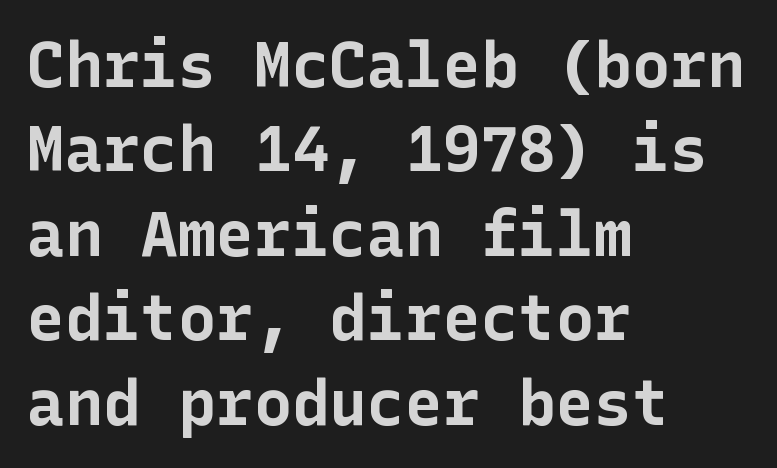
{"serif": "no", "italic": "no", "bold": "yes", "weight": "bold", "width": "normal", "stroke_contrast": "low", "x_height": "medium", "underline": "no", "align": "left", "line_spacing": "normal", "line_spacing_ratio": 1.34, "letter_spacing": "normal", "letter_spacing_em": 0.0, "glyph_px": 63}
